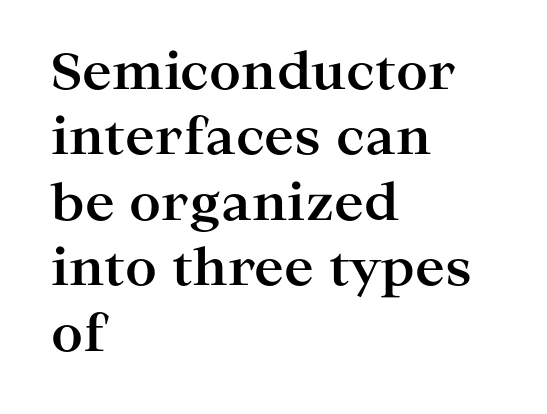
Q: Is the text bold? A: Yes.
Q: Is the text italic (slanted)? A: No, it is upright.
Q: Is the typeface a serif or a sans-serif typeface? A: Serif.
Q: Is the text underlined? A: No.
Q: How is the paragraph aligned? A: Left-aligned.
Q: Is the spacing between letters normal or unusually wide? A: Normal.
Q: Is the spacing between lines tight, normal or loose? A: Normal.
Q: Width (condensed, normal, or wide)? A: Wide.
Q: Stroke contrast? A: High.
Q: x-height? A: Medium.
Q: Monospaced? A: No.
